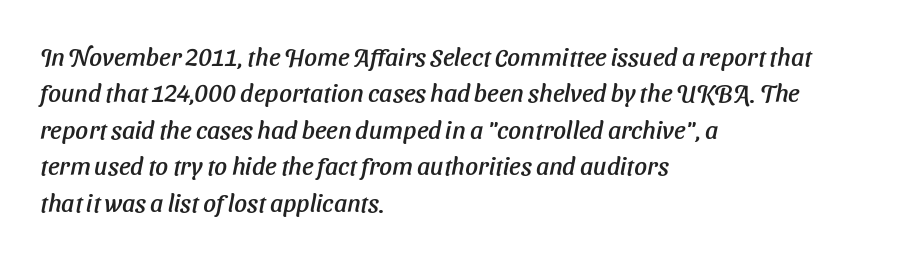
{"italic": "yes", "lean": "right", "slant_degrees": 11, "underline": "no", "align": "left", "line_spacing": "normal", "line_spacing_ratio": 1.46, "letter_spacing": "normal", "letter_spacing_em": 0.0, "glyph_px": 25}
